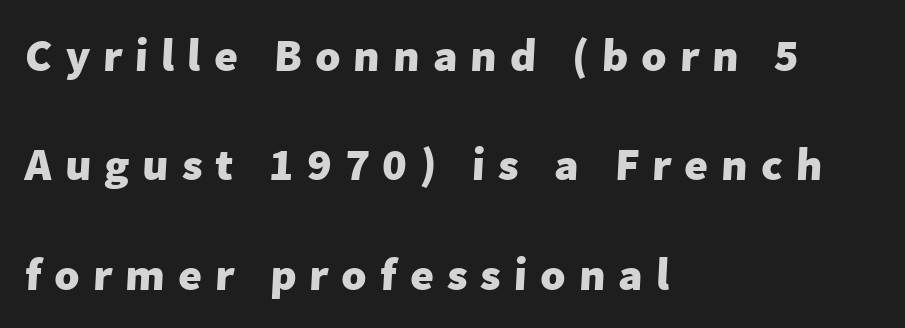
Students, observe: this is what heavily led, spacious text looks like. The horizontal fit of the characters is loose and conspicuously gappy. I'd describe the lettering as bold — thick and assertive. Classification — sans serif.
